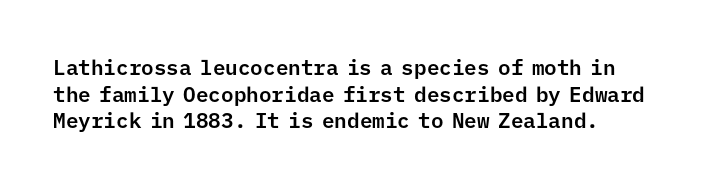
{"italic": "no", "underline": "no", "line_spacing": "normal", "line_spacing_ratio": 1.27, "letter_spacing": "normal", "letter_spacing_em": 0.0, "glyph_px": 21}
